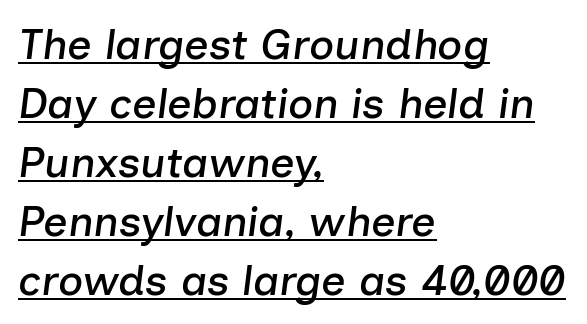
The image shows 43 px text type, italic (leaning right); set left-aligned, normal line spacing (1.37x), normal letter spacing, underlined; low stroke contrast and a medium x-height.
